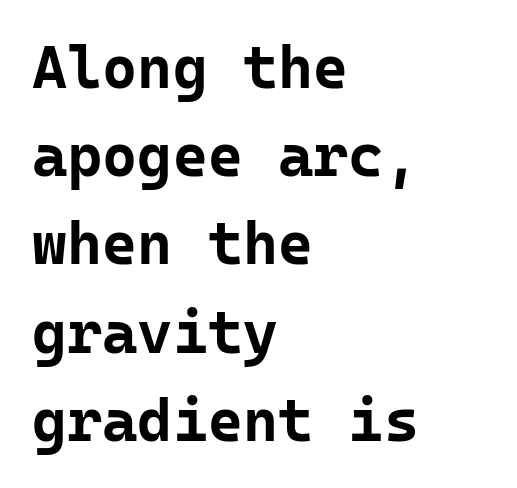
{"serif": "no", "italic": "no", "bold": "yes", "weight": "bold", "width": "normal", "stroke_contrast": "low", "x_height": "medium", "monospaced": "yes", "underline": "no", "align": "left", "line_spacing": "normal", "line_spacing_ratio": 1.47, "letter_spacing": "normal", "letter_spacing_em": 0.0, "glyph_px": 60}
